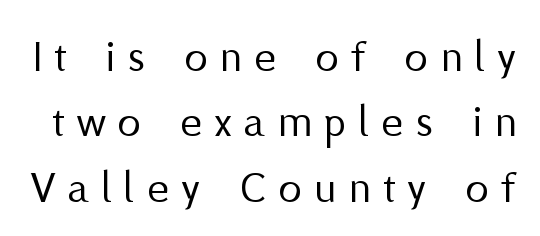
Q: Is the text bold? A: No.
Q: Is the text italic (slanted)? A: No, it is upright.
Q: Is the typeface a serif or a sans-serif typeface? A: Sans-serif.
Q: Is the text underlined? A: No.
Q: Is the spacing between letters normal or unusually wide? A: Unusually wide.
Q: Is the spacing between lines tight, normal or loose? A: Normal.
Q: Width (condensed, normal, or wide)? A: Normal.
Q: Stroke contrast? A: Medium.
Q: x-height? A: Medium.
Q: Monospaced? A: No.
